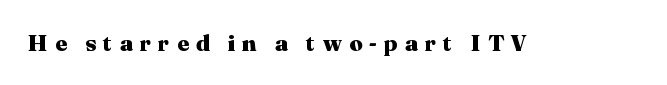
Q: Is the text bold? A: Yes.
Q: Is the text italic (slanted)? A: No, it is upright.
Q: Is the text underlined? A: No.
Q: Is the spacing between letters normal or unusually wide? A: Unusually wide.
